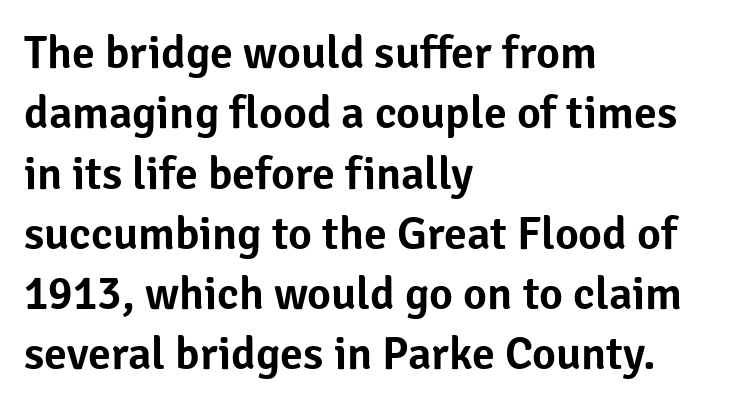
Q: Is the text italic (slanted)? A: No, it is upright.
Q: Is the typeface a serif or a sans-serif typeface? A: Sans-serif.
Q: Is the text underlined? A: No.
Q: How is the paragraph aligned? A: Left-aligned.
Q: Is the spacing between letters normal or unusually wide? A: Normal.
Q: Is the spacing between lines tight, normal or loose? A: Normal.
Q: Width (condensed, normal, or wide)? A: Normal.
Q: Stroke contrast? A: Low.
Q: x-height? A: Medium.
Q: Monospaced? A: No.
